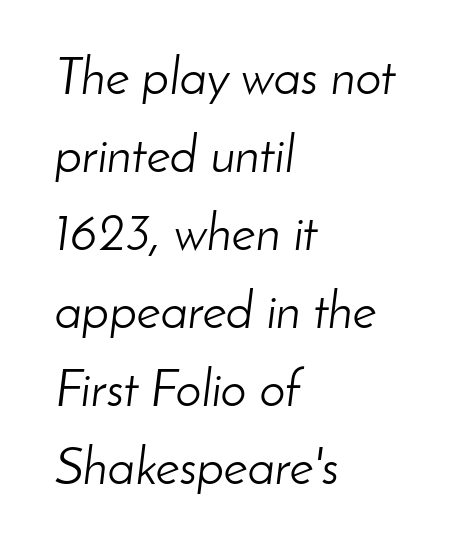
You could not count columns in this text — the font is proportionally spaced. Would a proofreader flag this as italicized? Yes. Horizontal alignment here is leftward, the default for most running prose. Lines of text with bare space underneath. Each new line begins a customary step beneath the previous one.
